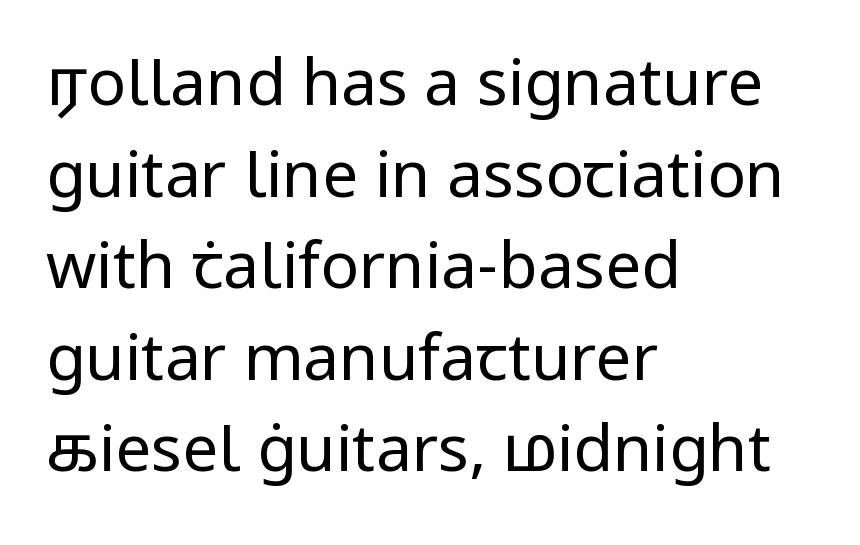
{"serif": "no", "italic": "no", "bold": "no", "weight": "regular", "width": "normal", "stroke_contrast": "low", "x_height": "medium", "monospaced": "no", "underline": "no", "align": "left", "line_spacing": "normal", "line_spacing_ratio": 1.43, "letter_spacing": "normal", "letter_spacing_em": 0.0, "glyph_px": 64}
